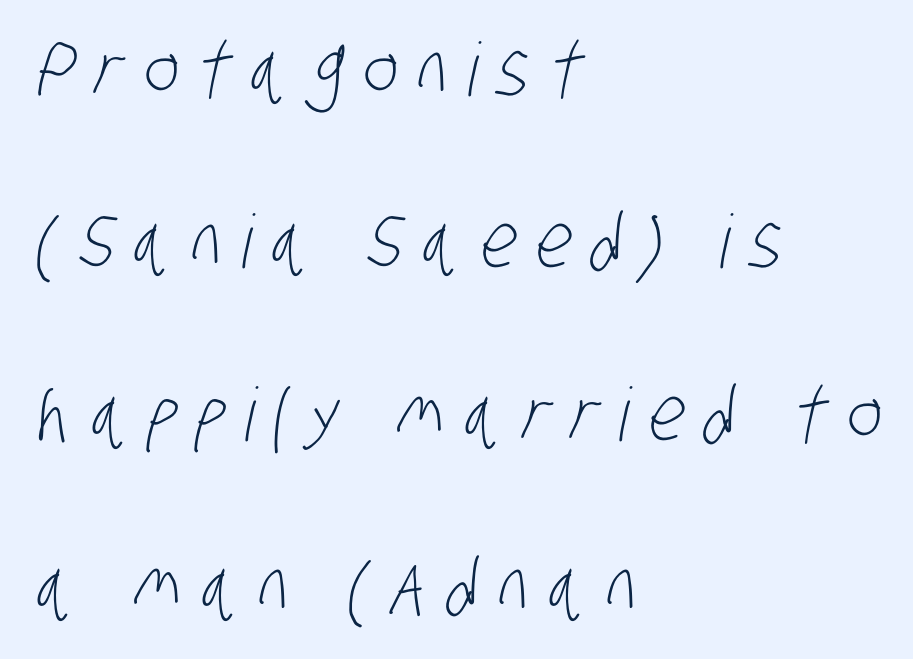
The image shows 74 px light, condensed sans-serif type; set left-aligned, loose line spacing (2.33x), unusually wide letter spacing (+0.27 em), not underlined; low stroke contrast and a large x-height.
